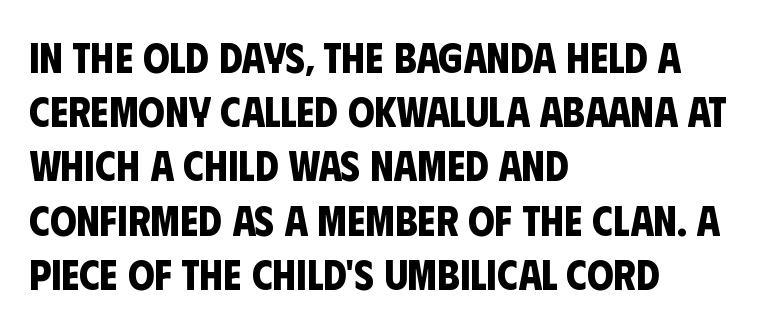
The image shows 42 px bold, condensed sans-serif type; set left-aligned, normal line spacing (1.29x), normal letter spacing, not underlined; low stroke contrast and a large x-height.
